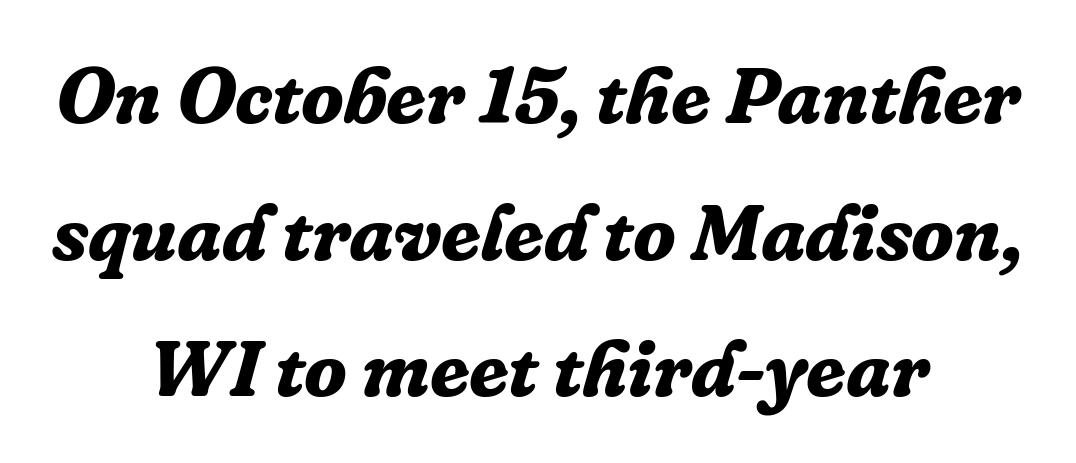
Q: Is the text bold? A: Yes.
Q: Is the text italic (slanted)? A: Yes, it leans right by about 16 degrees.
Q: Is the typeface a serif or a sans-serif typeface? A: Serif.
Q: Is the text underlined? A: No.
Q: How is the paragraph aligned? A: Centered.
Q: Is the spacing between letters normal or unusually wide? A: Normal.
Q: Width (condensed, normal, or wide)? A: Normal.
Q: Stroke contrast? A: Low.
Q: x-height? A: Medium.
Q: Monospaced? A: No.
